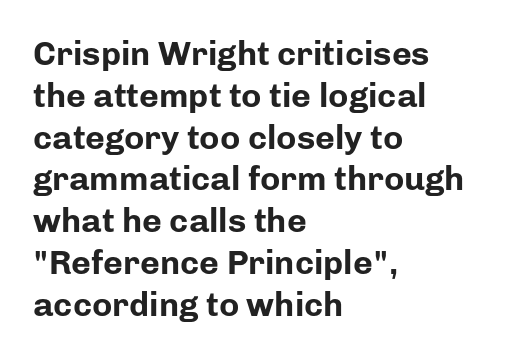
The image shows 34 px bold sans-serif type, upright; set left-aligned, line spacing 1.23x, normal letter spacing, not underlined; low stroke contrast and a medium x-height.
